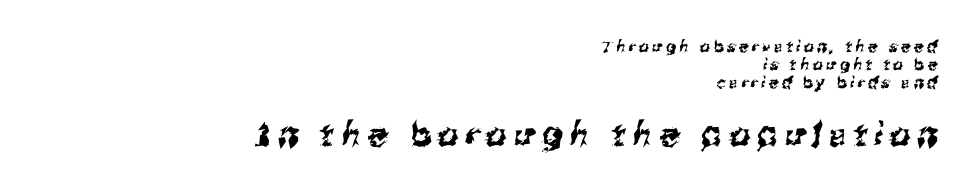
The image shows 33 px sans-serif type; set right-aligned, tight line spacing (1.13x), unusually wide letter spacing (+0.21 em), not underlined; the second (bottom) block is 2.06x larger; medium stroke contrast and a medium x-height.
